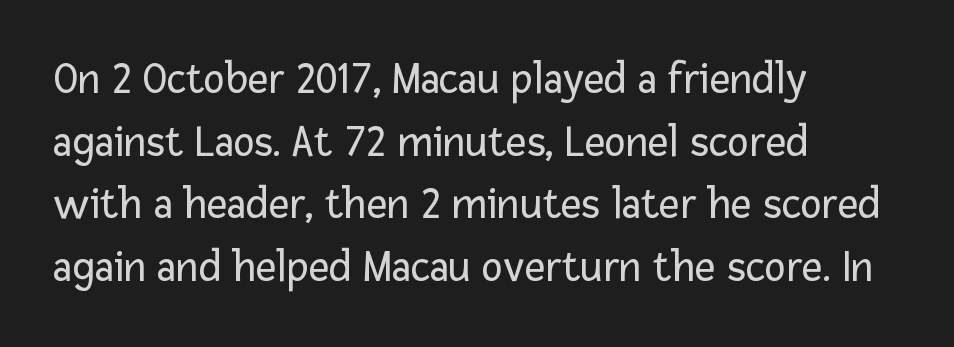
{"serif": "no", "italic": "no", "bold": "no", "weight": "regular", "width": "normal", "stroke_contrast": "low", "x_height": "medium", "monospaced": "no", "underline": "no", "align": "left", "line_spacing": "normal", "line_spacing_ratio": 1.39, "letter_spacing": "normal", "letter_spacing_em": 0.0, "glyph_px": 45}
